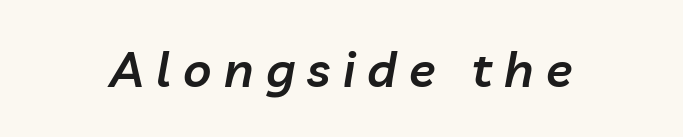
The image shows 49 px semibold type, italic (leaning right); set unusually wide letter spacing (+0.25 em), not underlined; low stroke contrast and a medium x-height.
